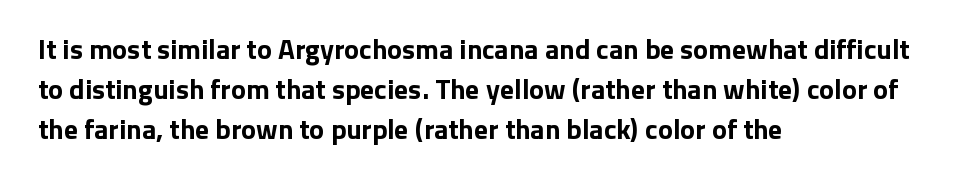
Q: Is the text bold? A: Yes.
Q: Is the text italic (slanted)? A: No, it is upright.
Q: Is the typeface a serif or a sans-serif typeface? A: Sans-serif.
Q: Is the text underlined? A: No.
Q: How is the paragraph aligned? A: Left-aligned.
Q: Is the spacing between letters normal or unusually wide? A: Normal.
Q: Is the spacing between lines tight, normal or loose? A: Normal.
Q: Width (condensed, normal, or wide)? A: Normal.
Q: Stroke contrast? A: Low.
Q: x-height? A: Medium.
Q: Monospaced? A: No.
